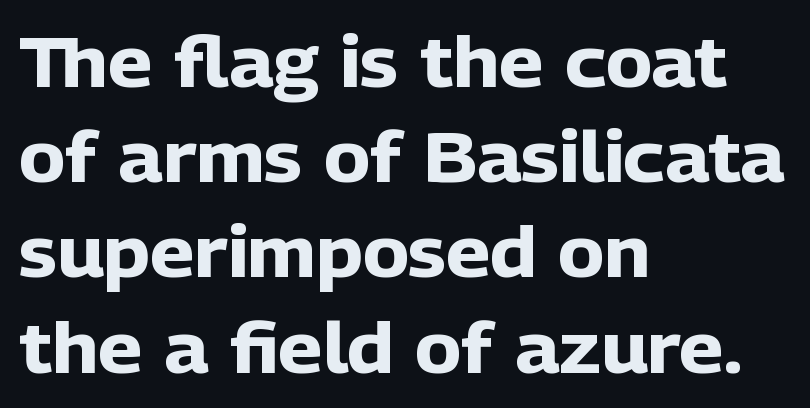
Notice how the passage keeps a crisp vertical edge on the left only. Characters remain perfectly vertical along every line. Each letter keeps its own natural width here, so spacing adapts to shape. To sum up the face: it is a sans, with no serifs. Descenders are the only things crossing below the line.
